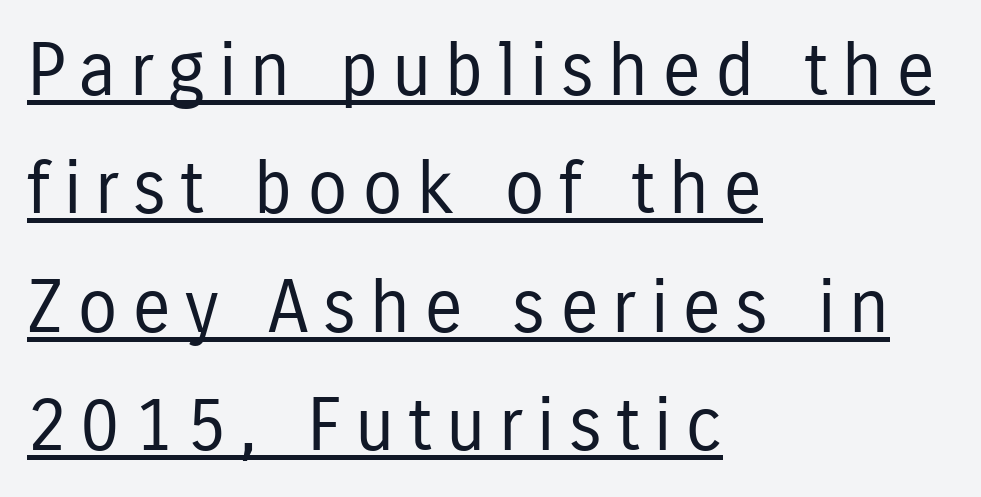
The lines in this sample share a left origin and differ only in where they stop. Is this a fixed-width face? No — the glyphs have proportional, varying widths. The specimen includes a rule beneath the text block's lines. These lines were composed using upright roman letters. Stroke mass is kept to a normal reading level or below.
